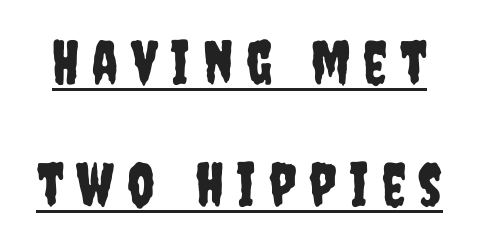
Q: Is the text italic (slanted)? A: No, it is upright.
Q: Is the typeface a serif or a sans-serif typeface? A: Sans-serif.
Q: Is the text underlined? A: Yes.
Q: Is the spacing between letters normal or unusually wide? A: Unusually wide.
Q: Is the spacing between lines tight, normal or loose? A: Loose.
Q: Width (condensed, normal, or wide)? A: Condensed.
Q: Stroke contrast? A: Low.
Q: x-height? A: Large.
Q: Monospaced? A: No.
